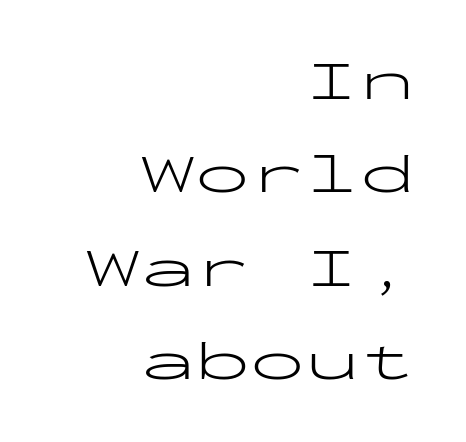
{"serif": "no", "italic": "no", "bold": "no", "weight": "light", "width": "wide", "stroke_contrast": "low", "x_height": "medium", "monospaced": "yes", "underline": "no", "align": "right", "line_spacing": "normal", "line_spacing_ratio": 1.7, "letter_spacing": "normal", "letter_spacing_em": 0.0, "glyph_px": 55}
